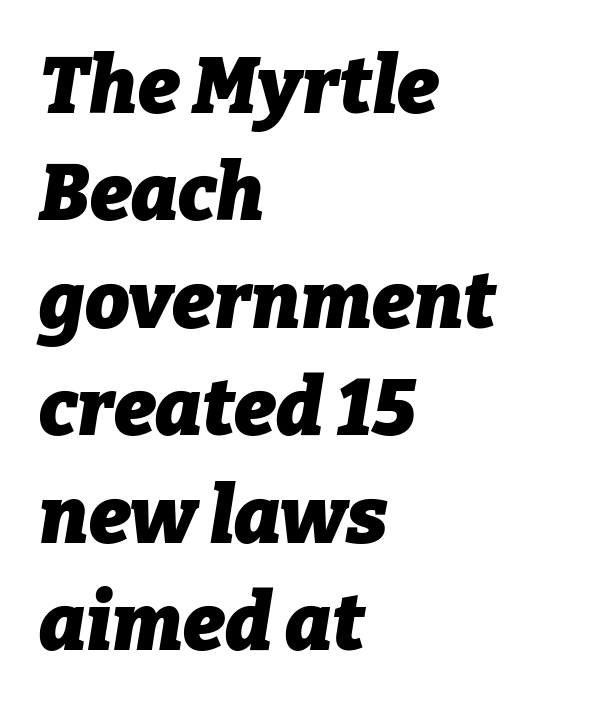
{"italic": "yes", "lean": "right", "slant_degrees": 9, "bold": "yes", "weight": "heavy", "width": "normal", "stroke_contrast": "low", "x_height": "medium", "monospaced": "no", "underline": "no", "align": "left", "line_spacing": "normal", "line_spacing_ratio": 1.36, "letter_spacing": "normal", "letter_spacing_em": 0.0, "glyph_px": 79}
